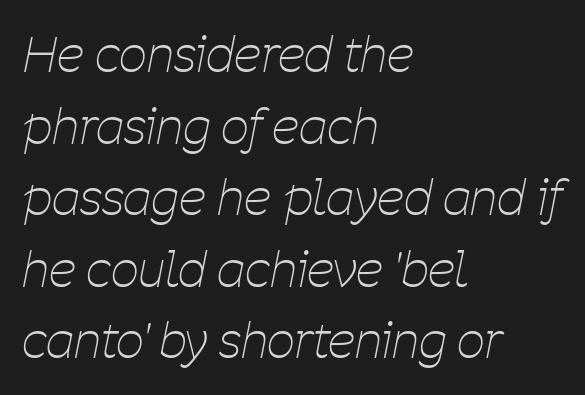
Q: Is the text bold? A: No.
Q: Is the text italic (slanted)? A: Yes, it leans right by about 11 degrees.
Q: Is the text underlined? A: No.
Q: How is the paragraph aligned? A: Left-aligned.
Q: Is the spacing between letters normal or unusually wide? A: Normal.
Q: Is the spacing between lines tight, normal or loose? A: Normal.
Q: Width (condensed, normal, or wide)? A: Condensed.
Q: Stroke contrast? A: Low.
Q: x-height? A: Medium.
Q: Monospaced? A: No.
